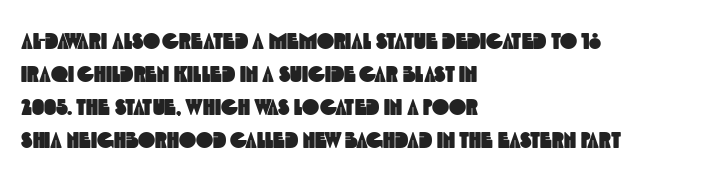
Q: Is the text underlined? A: No.
Q: How is the paragraph aligned? A: Left-aligned.
Q: Is the spacing between letters normal or unusually wide? A: Normal.
Q: Is the spacing between lines tight, normal or loose? A: Normal.
